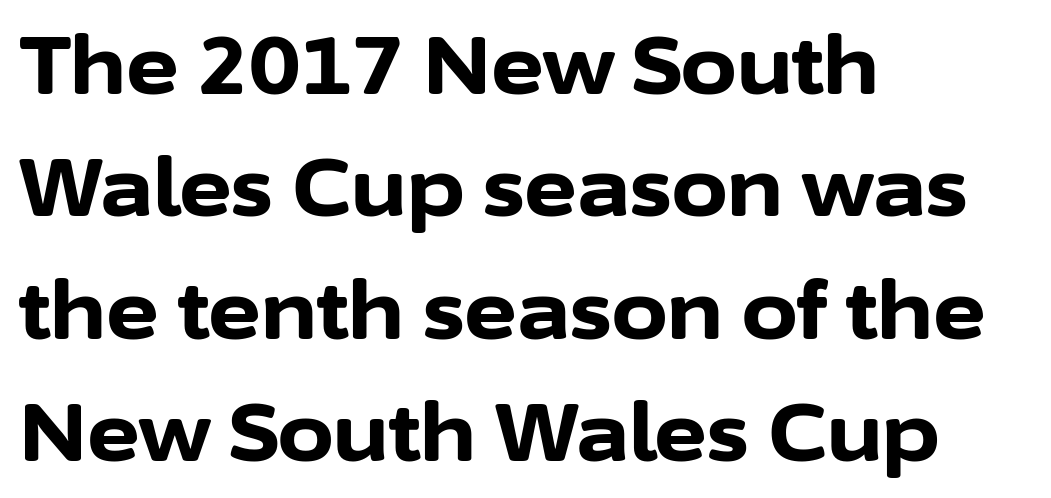
Every character sits straight up, as roman type does. Observe the absence of serifs on each vertical stroke in this sample. Note the varied advance widths — an 'i' is clearly narrower than an 'm'. Each word holds together tightly as a unit, with standard inter-letter gaps. Notice how the passage keeps a crisp vertical edge on the left only.
